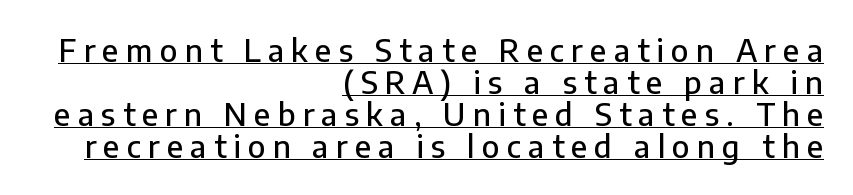
The image shows 31 px sans-serif type, upright; set right-aligned, tight line spacing (1.03x), unusually wide letter spacing (+0.23 em), underlined; low stroke contrast and a medium x-height.
